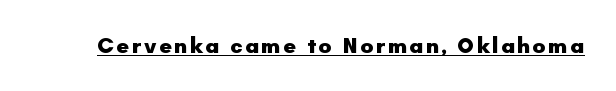
{"italic": "no", "bold": "yes", "underline": "yes", "glyph_px": 22}
